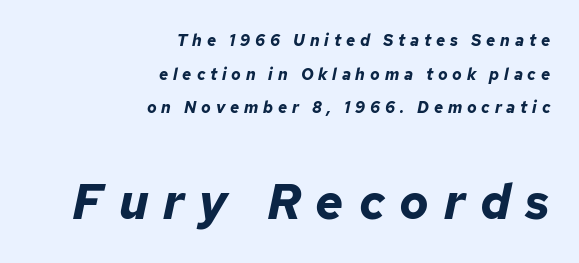
Does the leading feel generous? Absolutely, it's lavish. This layout puts the modest block above and the oversized block below. Quick note: italic. The space directly below the letters is spotless. Its strokes are broad and dark, the hallmark of bold type. These lines are rendered in a variable-pitch font.
